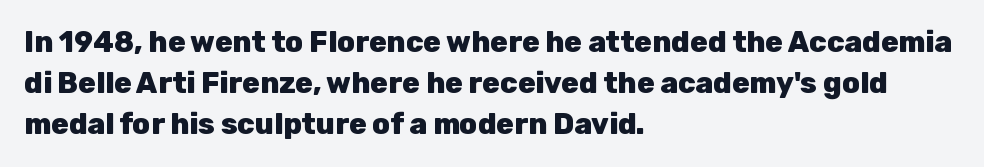
Spacing verdict: proportional, widths tailored to each character. There is no visible air inserted between adjacent glyphs. The passage shown stacks its lines at a standard gap. Font category for this specimen: sans-serif. The gap between lines stays unmarked.
